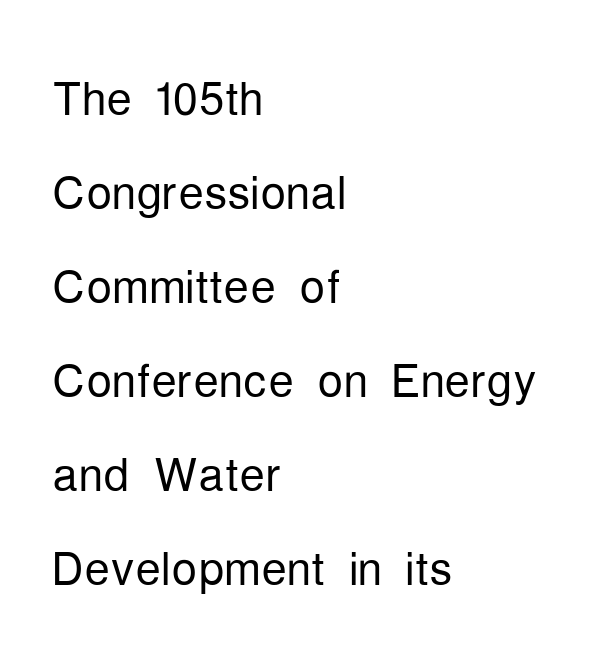
The image shows 64 px light, condensed sans-serif type, upright; set left-aligned, normal line spacing (1.47x), normal letter spacing, not underlined; low stroke contrast and a medium x-height.
